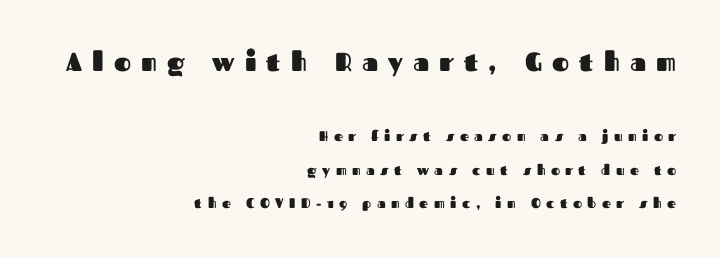
Q: Is the text bold? A: Yes.
Q: Is the text italic (slanted)? A: No, it is upright.
Q: Is the text underlined? A: No.
Q: How is the paragraph aligned? A: Right-aligned.
Q: Is the spacing between letters normal or unusually wide? A: Unusually wide.
Q: Is the spacing between lines tight, normal or loose? A: Loose.
Q: Which block of text is set in a larger size, the first (top) or the second (bottom)? A: The first (top) one.
